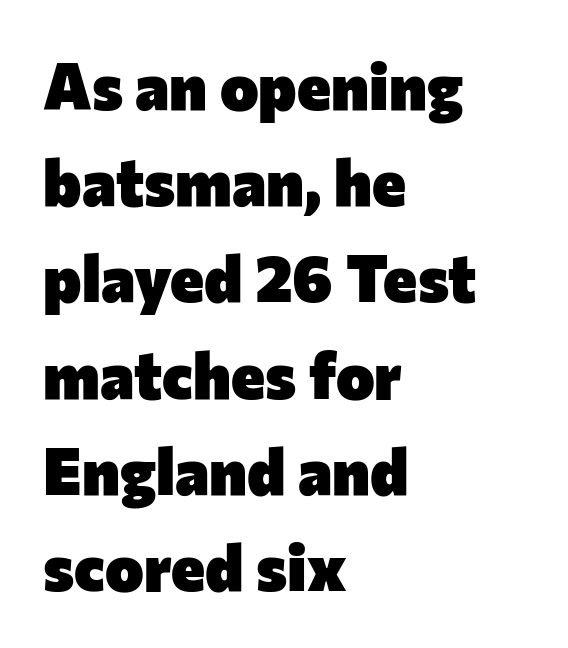
Q: Is the text bold? A: Yes.
Q: Is the text italic (slanted)? A: No, it is upright.
Q: Is the typeface a serif or a sans-serif typeface? A: Sans-serif.
Q: Is the text underlined? A: No.
Q: How is the paragraph aligned? A: Left-aligned.
Q: Is the spacing between letters normal or unusually wide? A: Normal.
Q: Is the spacing between lines tight, normal or loose? A: Normal.
Q: Width (condensed, normal, or wide)? A: Normal.
Q: Stroke contrast? A: Low.
Q: x-height? A: Medium.
Q: Monospaced? A: No.
